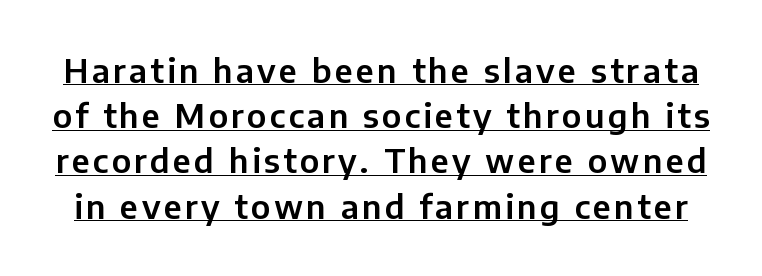
In terms of posture, this sample is upright. Normally led — the rows are evenly, conventionally spaced. Letterform terminals end flat and unadorned throughout the passage. A typographer would call this underscored text. Think of a printed novel: that variable character pitch is what you see here.
